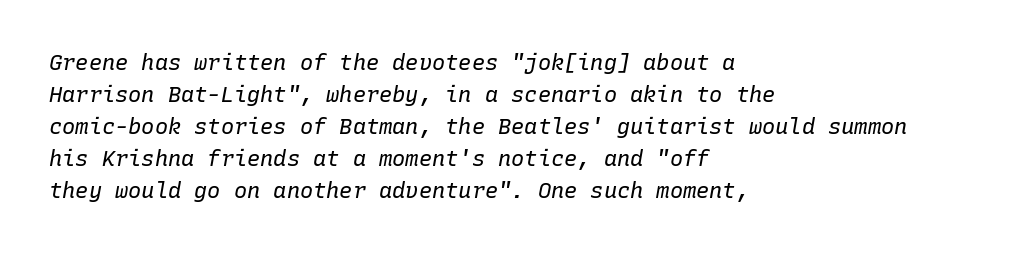
{"italic": "yes", "lean": "right", "slant_degrees": 10, "bold": "no", "underline": "no", "align": "left", "line_spacing": "normal", "line_spacing_ratio": 1.45, "letter_spacing": "normal", "letter_spacing_em": 0.0, "glyph_px": 22}
